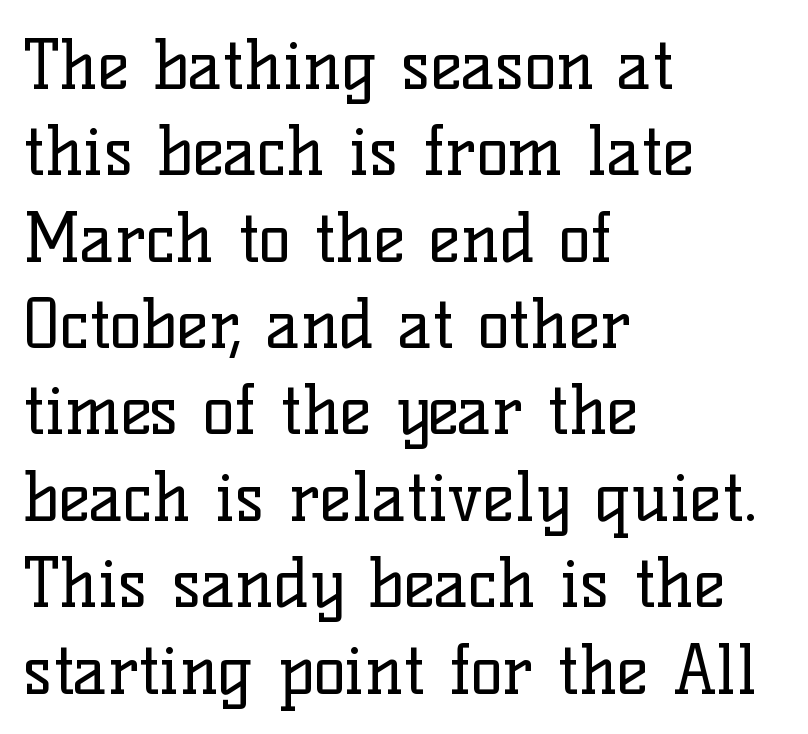
{"serif": "yes", "italic": "no", "bold": "no", "weight": "regular", "width": "normal", "stroke_contrast": "low", "x_height": "medium", "monospaced": "no", "underline": "no", "align": "left", "line_spacing": "normal", "line_spacing_ratio": 1.27, "letter_spacing": "normal", "letter_spacing_em": 0.0, "glyph_px": 68}
